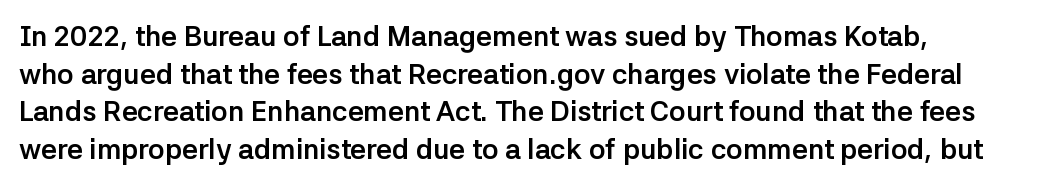
{"serif": "no", "italic": "no", "bold": "yes", "weight": "semibold", "width": "normal", "stroke_contrast": "low", "x_height": "medium", "monospaced": "no", "underline": "no", "align": "left", "line_spacing": "normal", "line_spacing_ratio": 1.34, "letter_spacing": "normal", "letter_spacing_em": 0.0, "glyph_px": 28}
